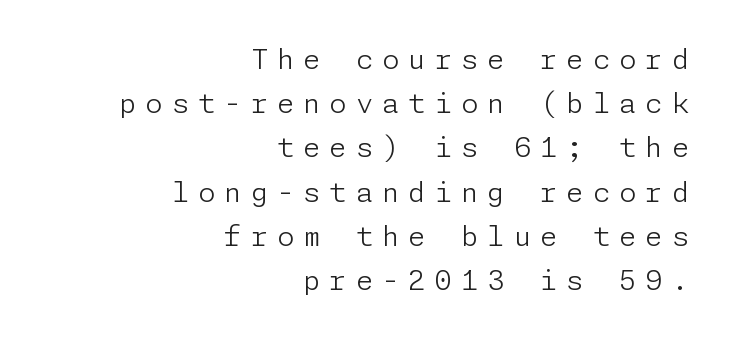
The image shows 28 px light sans-serif type, upright; set right-aligned, normal line spacing (1.58x), unusually wide letter spacing (+0.32 em), not underlined; low stroke contrast and a medium x-height.
